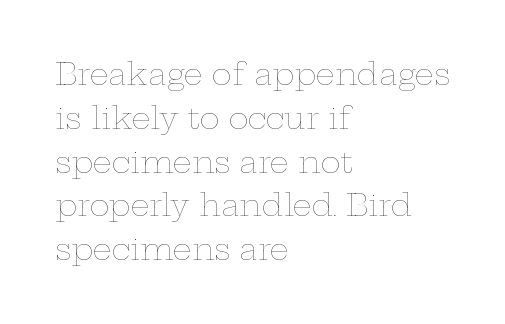
Each letter keeps its own natural width here, so spacing adapts to shape. The letters sit at their default tracking, neither squeezed nor spread. The vertical gap from one line to the next is medium. Is the stroke heavy? The answer is a plain regular-or-lighter. The lettering stays uniformly vertical, giving the passage a roman look. The specimen omits any rule beneath the text block's lines.
